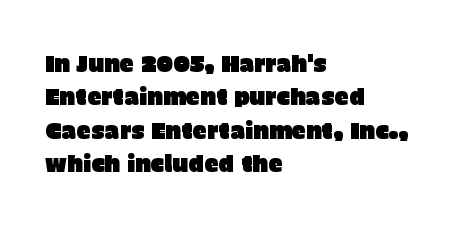
{"italic": "no", "underline": "no", "align": "left", "line_spacing": "normal", "line_spacing_ratio": 1.45, "letter_spacing": "normal", "letter_spacing_em": 0.0, "glyph_px": 23}
